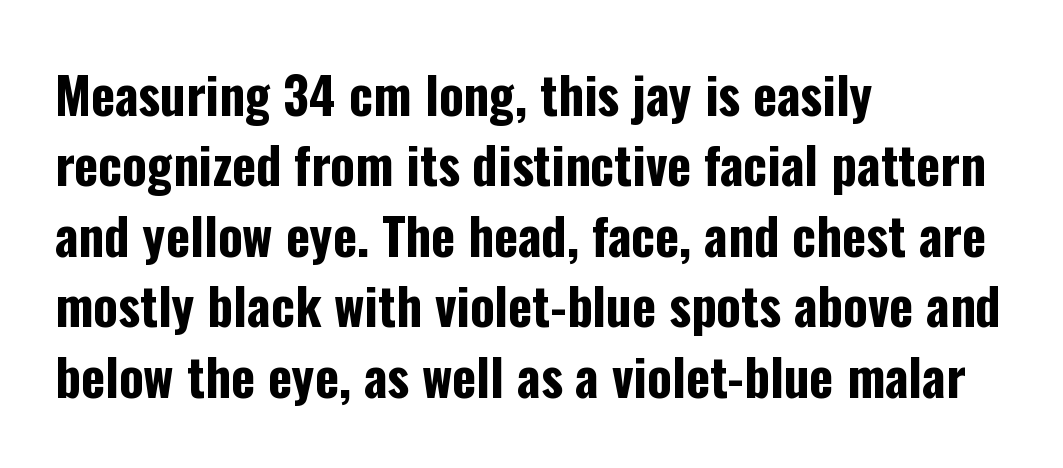
The image shows 51 px bold, condensed sans-serif type, upright; set left-aligned, normal line spacing (1.38x), normal letter spacing, not underlined; low stroke contrast and a medium x-height.
